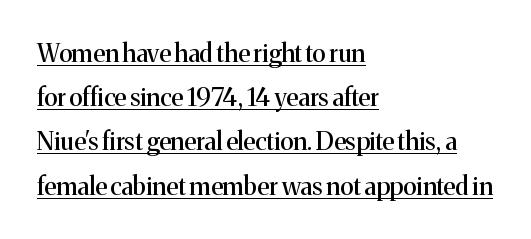
Q: Is the text italic (slanted)? A: No, it is upright.
Q: Is the text underlined? A: Yes.
Q: How is the paragraph aligned? A: Left-aligned.
Q: Is the spacing between letters normal or unusually wide? A: Normal.
